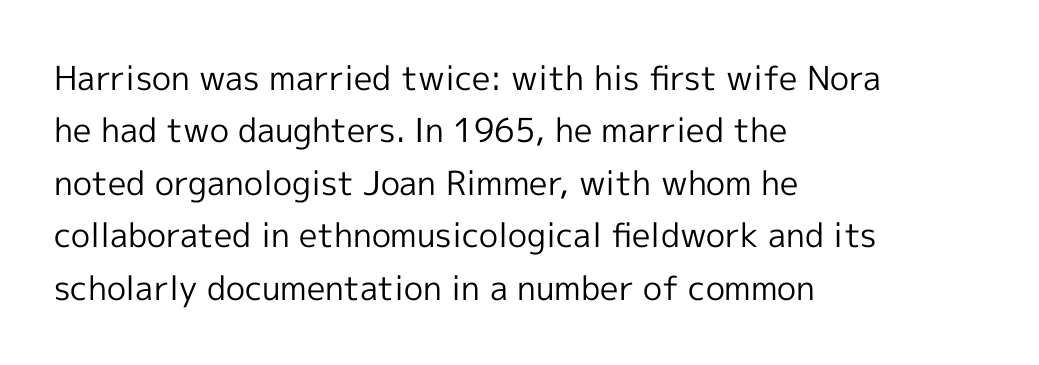
The image shows 33 px regular-weight sans-serif type, upright; set left-aligned, normal line spacing (1.59x), normal letter spacing, not underlined; a medium x-height.
